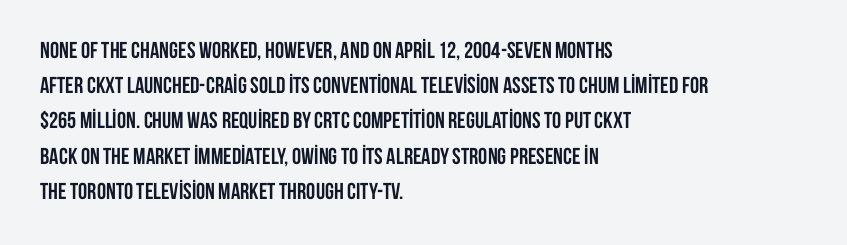
Q: Is the text bold? A: Yes.
Q: Is the text italic (slanted)? A: No, it is upright.
Q: Is the text underlined? A: No.
Q: How is the paragraph aligned? A: Left-aligned.
Q: Is the spacing between letters normal or unusually wide? A: Normal.
Q: Is the spacing between lines tight, normal or loose? A: Normal.
